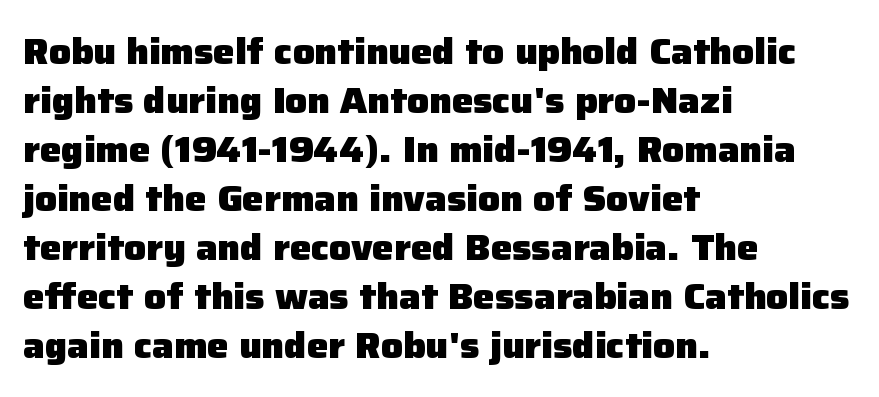
The image shows 36 px heavy sans-serif type, upright; set left-aligned, normal line spacing (1.36x), normal letter spacing, not underlined; low stroke contrast and a medium x-height.
